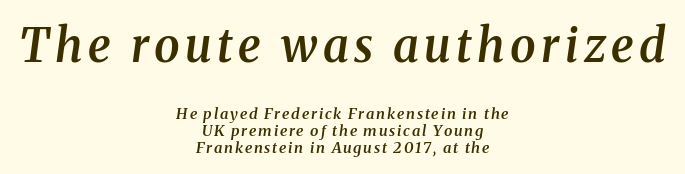
Q: Is the text bold? A: Semi-bold.
Q: Is the text italic (slanted)? A: Yes, it leans right by about 8 degrees.
Q: Is the typeface a serif or a sans-serif typeface? A: Serif.
Q: Is the text underlined? A: No.
Q: How is the paragraph aligned? A: Centered.
Q: Is the spacing between lines tight, normal or loose? A: Tight.
Q: Which block of text is set in a larger size, the first (top) or the second (bottom)? A: The first (top) one.
Q: Width (condensed, normal, or wide)? A: Normal.
Q: Stroke contrast? A: Medium.
Q: x-height? A: Medium.
Q: Monospaced? A: No.
